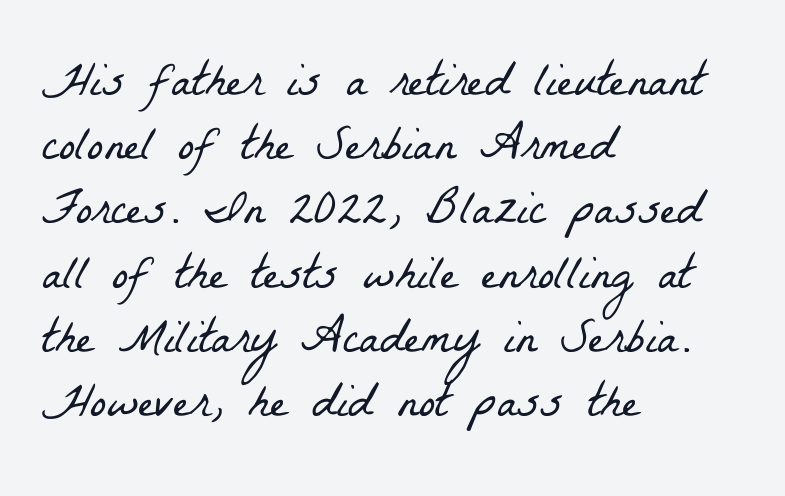
{"serif": "yes", "bold": "no", "weight": "light", "width": "condensed", "stroke_contrast": "low", "x_height": "medium", "monospaced": "no", "underline": "no", "align": "left", "line_spacing": "normal", "line_spacing_ratio": 1.31, "letter_spacing": "normal", "letter_spacing_em": 0.0, "glyph_px": 49}
